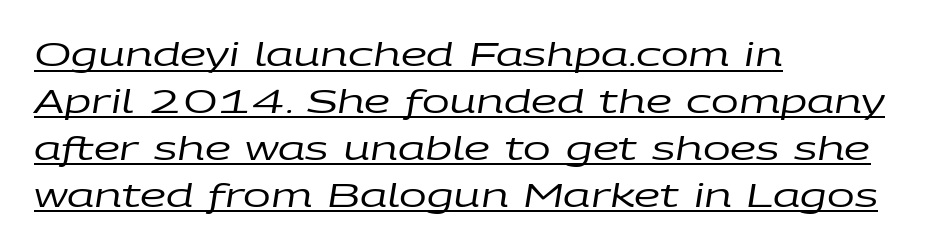
Ink coverage per letter is moderate at most. You can see a thin bar hugging the bottom of the glyphs. Line starts are locked; line ends wander. In terms of posture, this sample is oblique. Does extra space separate the letters? No, they use regular spacing.
